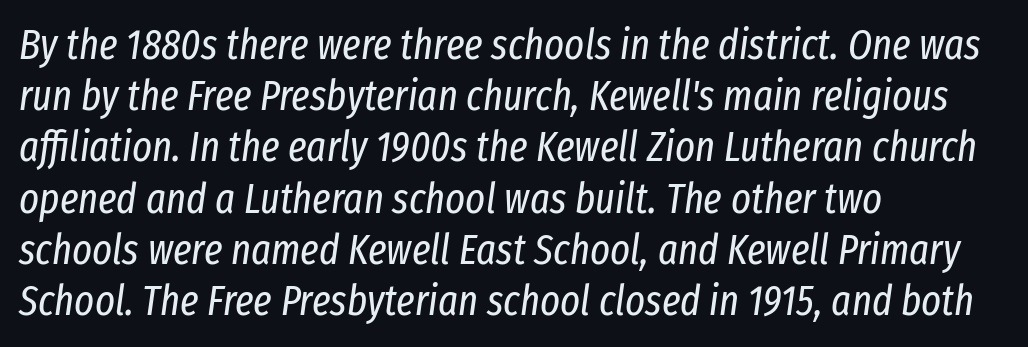
The image shows 42 px regular-weight, condensed type, italic (leaning right); set left-aligned, line spacing 1.22x, normal letter spacing, not underlined; low stroke contrast and a medium x-height.
